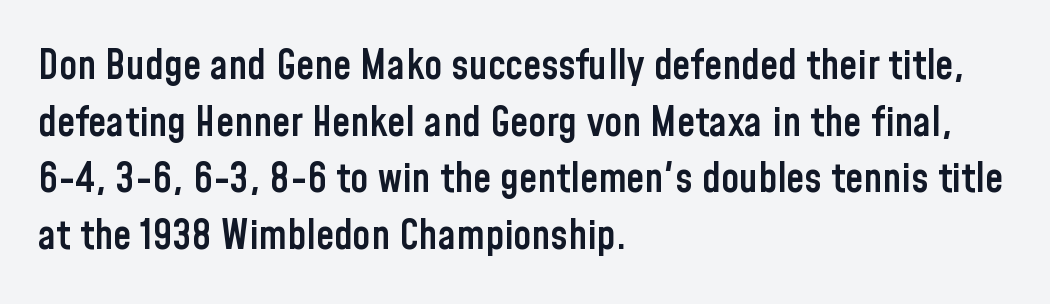
{"serif": "no", "italic": "no", "bold": "semi", "weight": "semibold", "width": "condensed", "stroke_contrast": "low", "x_height": "medium", "monospaced": "no", "underline": "no", "align": "left", "line_spacing": "normal", "line_spacing_ratio": 1.38, "letter_spacing": "normal", "letter_spacing_em": 0.0, "glyph_px": 41}
